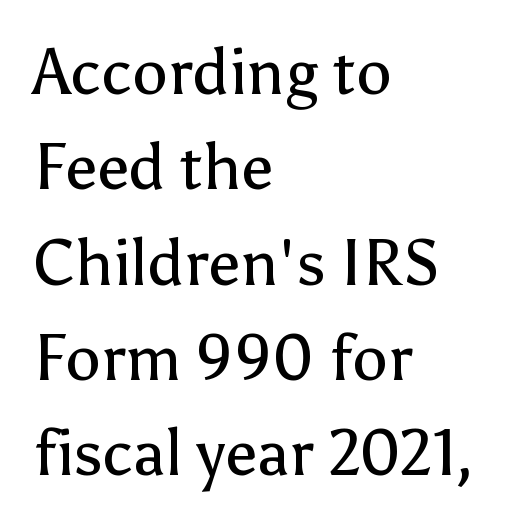
The image shows 64 px regular-weight sans-serif type, upright; set left-aligned, normal line spacing (1.49x), normal letter spacing, not underlined; low stroke contrast and a medium x-height.
